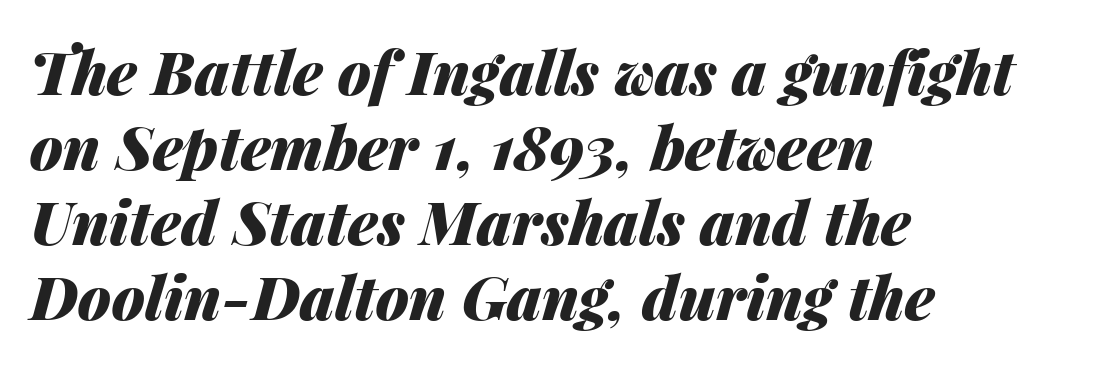
{"italic": "yes", "lean": "right", "slant_degrees": 14, "bold": "yes", "weight": "heavy", "width": "normal", "stroke_contrast": "medium", "x_height": "medium", "monospaced": "no", "underline": "no", "align": "left", "line_spacing": "normal", "line_spacing_ratio": 1.25, "letter_spacing": "normal", "letter_spacing_em": 0.0, "glyph_px": 60}
